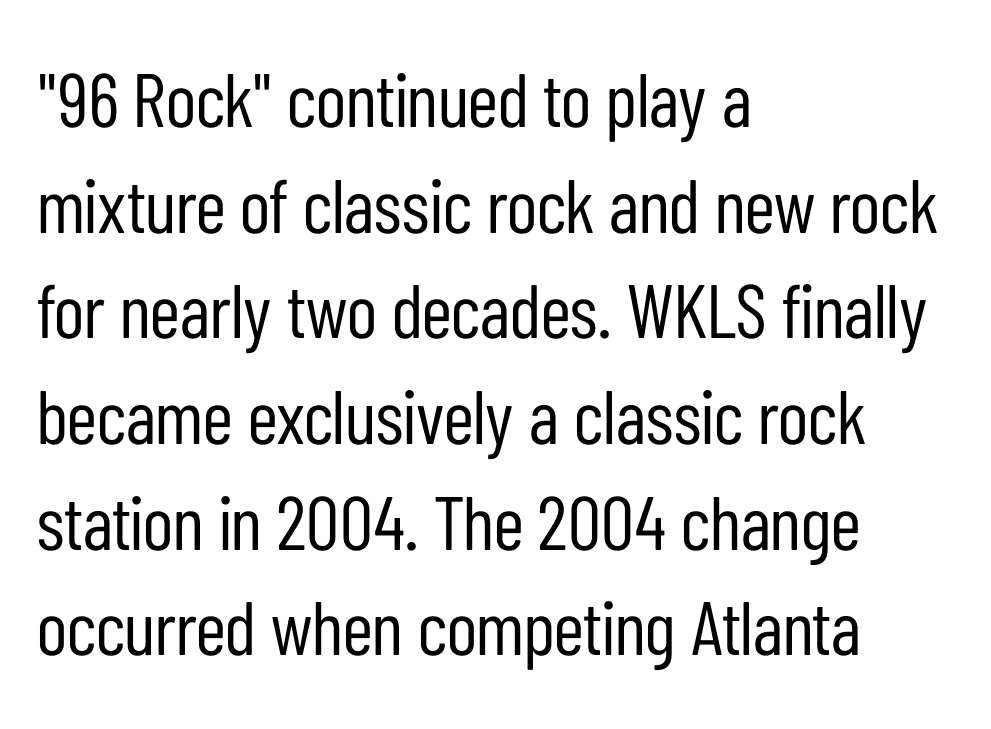
Q: Is the text bold? A: No.
Q: Is the text italic (slanted)? A: No, it is upright.
Q: Is the typeface a serif or a sans-serif typeface? A: Sans-serif.
Q: Is the text underlined? A: No.
Q: How is the paragraph aligned? A: Left-aligned.
Q: Is the spacing between letters normal or unusually wide? A: Normal.
Q: Is the spacing between lines tight, normal or loose? A: Normal.
Q: Width (condensed, normal, or wide)? A: Condensed.
Q: Stroke contrast? A: Low.
Q: x-height? A: Medium.
Q: Monospaced? A: No.
